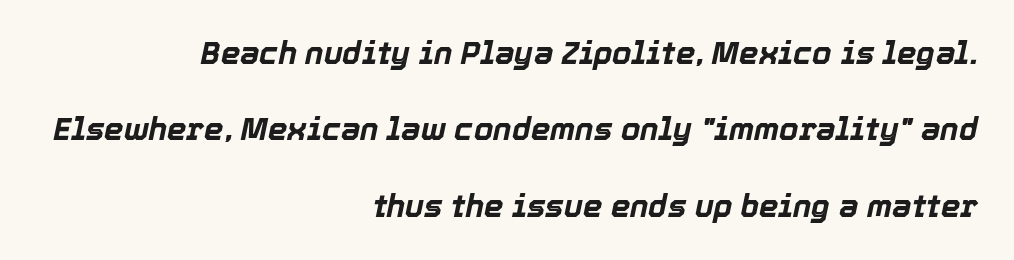
The image shows 31 px bold type, italic (leaning right); set right-aligned, loose line spacing (2.46x), normal letter spacing, not underlined; a medium x-height.
